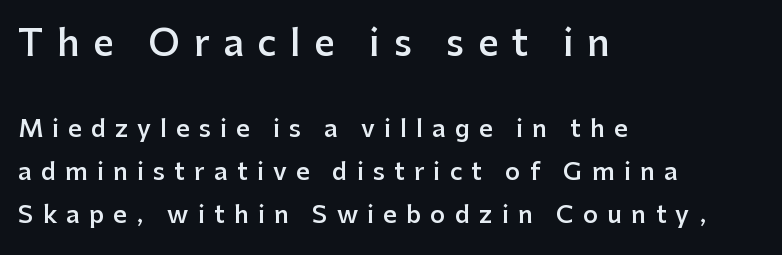
The image shows 36 px semibold sans-serif type, upright; set left-aligned, line spacing 1.79x, unusually wide letter spacing (+0.38 em), not underlined; the first (top) block is 1.5x larger; low stroke contrast and a medium x-height.
